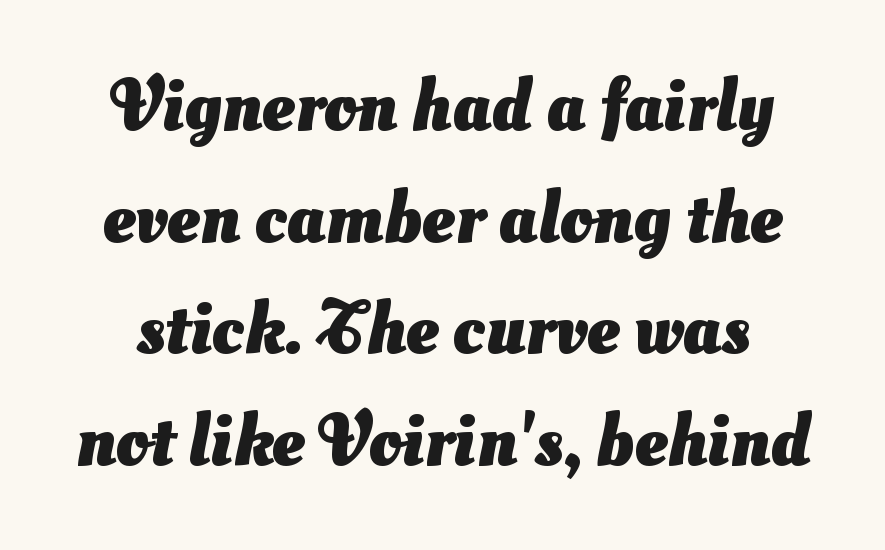
Here the designer chose a conventional face with non-uniform glyph widths. Tracking here is standard; glyphs follow each other at the usual distance. The text was rendered using a sans face with plain stroke endings. The line-height multiplier appears to be the usual default. Does the weight exceed regular? Yes, all the way to bold. Honestly, there is no underline to notice here at all.
